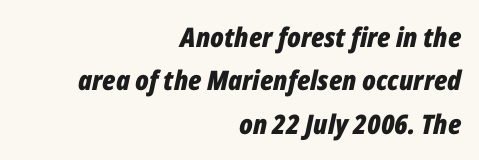
Q: Is the text bold? A: Yes.
Q: Is the text italic (slanted)? A: Yes, it leans right by about 12 degrees.
Q: Is the text underlined? A: No.
Q: How is the paragraph aligned? A: Right-aligned.
Q: Is the spacing between letters normal or unusually wide? A: Normal.
Q: Is the spacing between lines tight, normal or loose? A: Normal.
